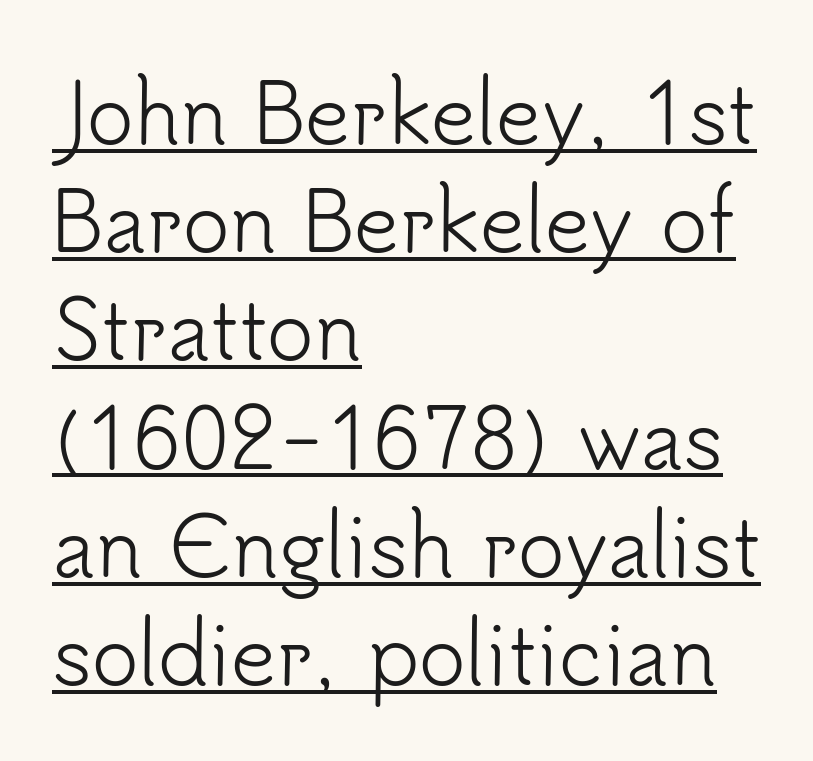
A typesetter would mark this as roman, not italic. Does a line run under the words? Yes, clearly. The typesetter chose a ragged-right arrangement here. Line spacing here is normal.
